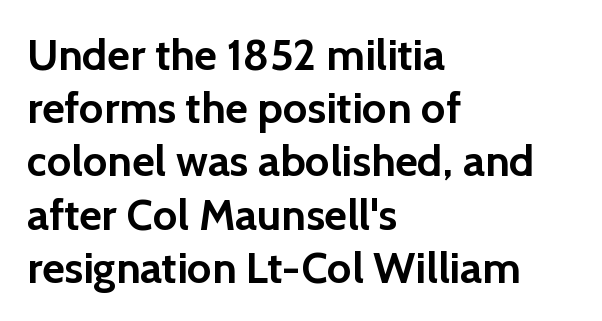
Q: Is the text bold? A: Yes.
Q: Is the text italic (slanted)? A: No, it is upright.
Q: Is the typeface a serif or a sans-serif typeface? A: Sans-serif.
Q: Is the text underlined? A: No.
Q: How is the paragraph aligned? A: Left-aligned.
Q: Is the spacing between letters normal or unusually wide? A: Normal.
Q: Width (condensed, normal, or wide)? A: Normal.
Q: x-height? A: Medium.
Q: Monospaced? A: No.
